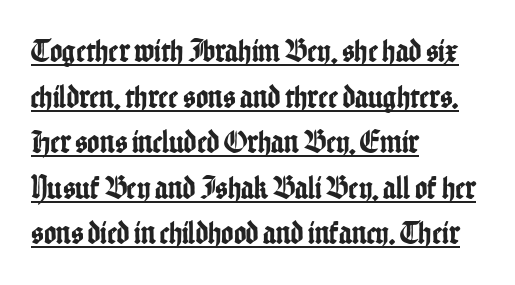
Q: Is the text italic (slanted)? A: No, it is upright.
Q: Is the typeface a serif or a sans-serif typeface? A: Sans-serif.
Q: Is the text underlined? A: Yes.
Q: How is the paragraph aligned? A: Left-aligned.
Q: Is the spacing between letters normal or unusually wide? A: Normal.
Q: Is the spacing between lines tight, normal or loose? A: Normal.
Q: Width (condensed, normal, or wide)? A: Condensed.
Q: Stroke contrast? A: Low.
Q: x-height? A: Medium.
Q: Monospaced? A: No.
